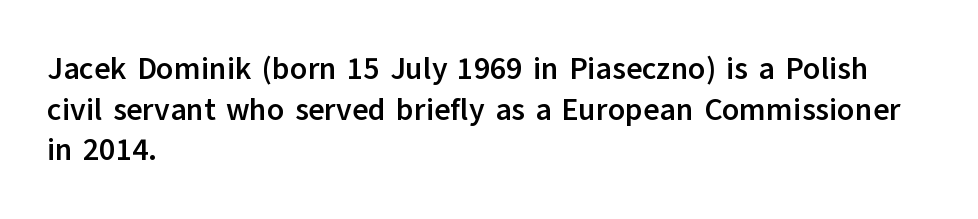
The image shows 31 px semibold sans-serif type, upright; set left-aligned, normal line spacing (1.31x), normal letter spacing, not underlined; low stroke contrast and a medium x-height.
